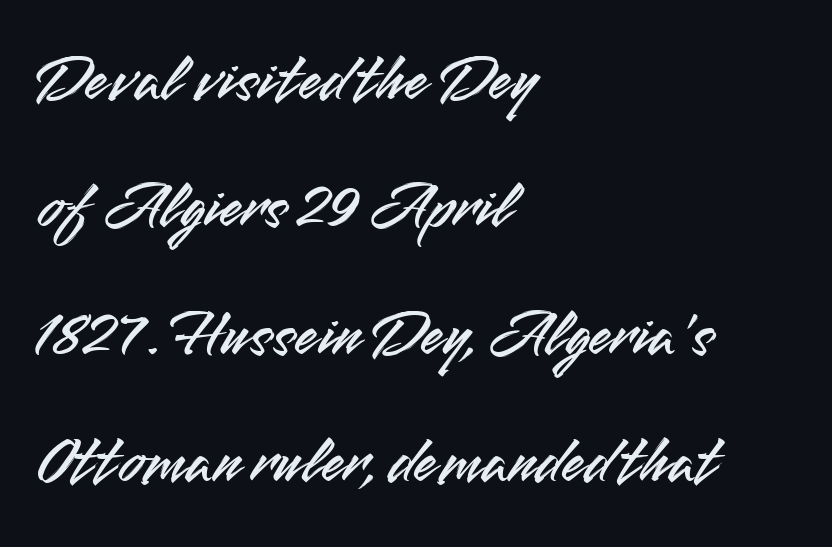
Q: Is the text italic (slanted)? A: Yes.
Q: Is the typeface a serif or a sans-serif typeface? A: Sans-serif.
Q: Is the text underlined? A: No.
Q: How is the paragraph aligned? A: Left-aligned.
Q: Is the spacing between letters normal or unusually wide? A: Normal.
Q: Is the spacing between lines tight, normal or loose? A: Loose.
Q: Width (condensed, normal, or wide)? A: Normal.
Q: Stroke contrast? A: Medium.
Q: x-height? A: Small.
Q: Monospaced? A: No.
